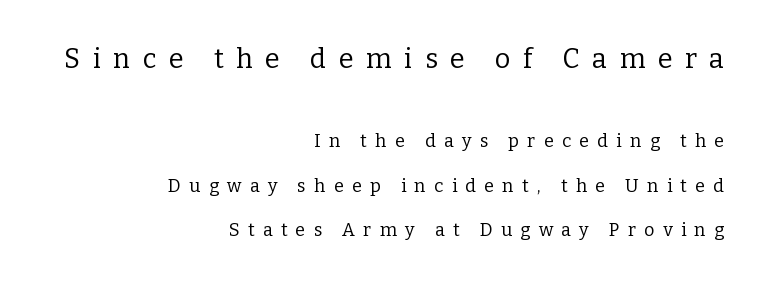
The image shows 27 px text type, upright; set right-aligned, loose line spacing (2.47x), unusually wide letter spacing (+0.46 em), not underlined; the first (top) block is 1.5x larger.
